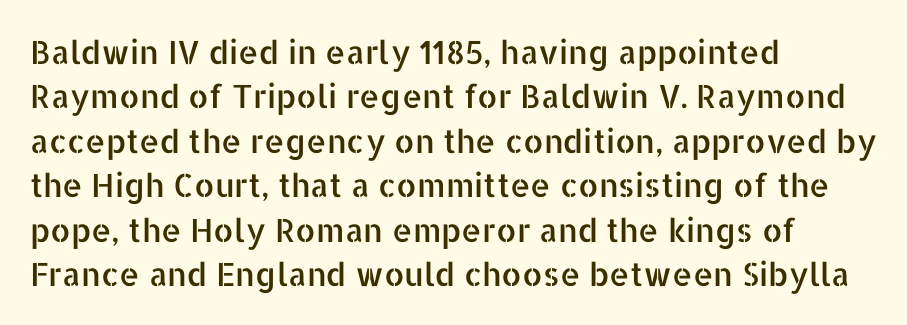
This sample has the flowing, uneven cadence of proportional lettering. A sans-serif font was chosen for this passage. A classic flush-left, rag-right setting is used for this passage. Posture: vertical. Honestly, the letter spacing is just normal — you wouldn't notice it.
